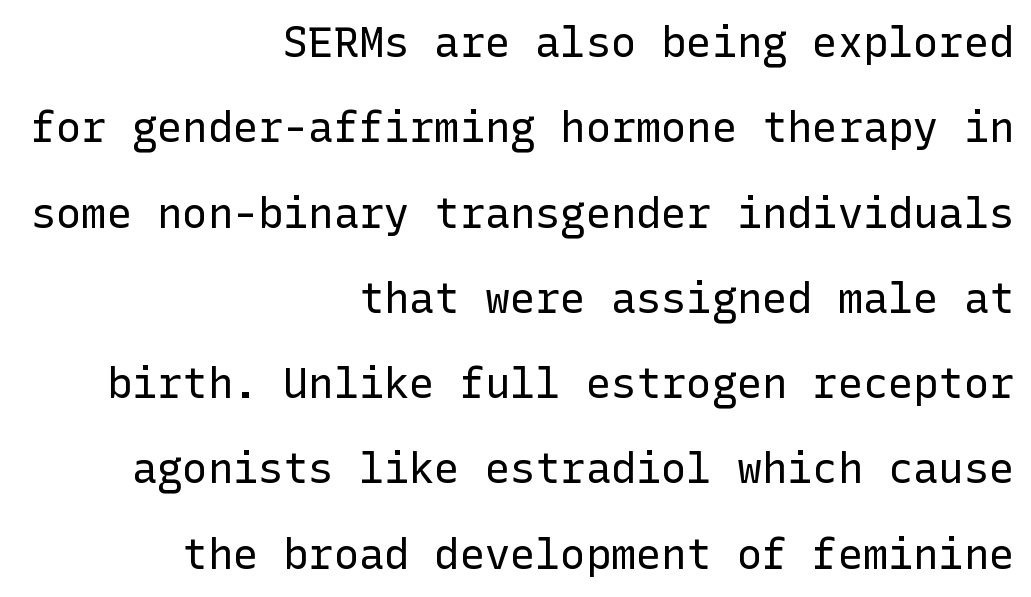
{"serif": "no", "italic": "no", "bold": "no", "weight": "regular", "width": "normal", "stroke_contrast": "low", "x_height": "medium", "underline": "no", "align": "right", "line_spacing": "loose", "line_spacing_ratio": 2.03, "letter_spacing": "normal", "letter_spacing_em": 0.0, "glyph_px": 42}
